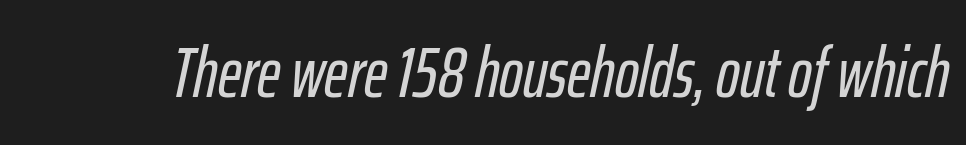
{"italic": "yes", "lean": "right", "slant_degrees": 12, "width": "condensed", "stroke_contrast": "low", "x_height": "medium", "monospaced": "no", "underline": "no", "letter_spacing": "normal", "letter_spacing_em": 0.0, "glyph_px": 71}
